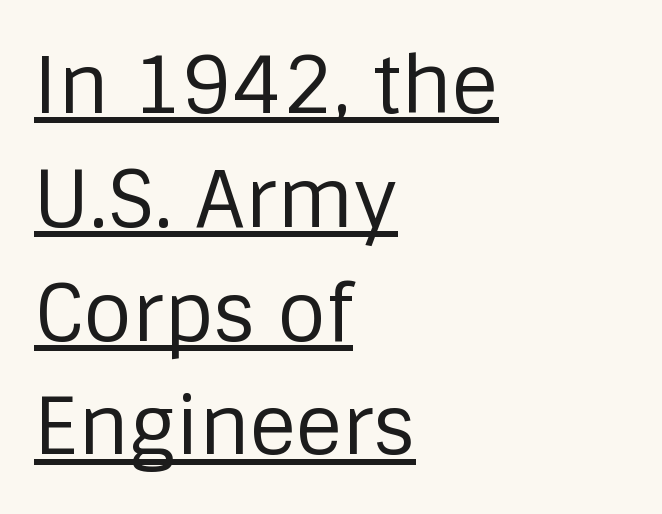
The image shows 79 px regular-weight sans-serif type, upright; set left-aligned, normal line spacing (1.44x), normal letter spacing, underlined; low stroke contrast and a large x-height.
